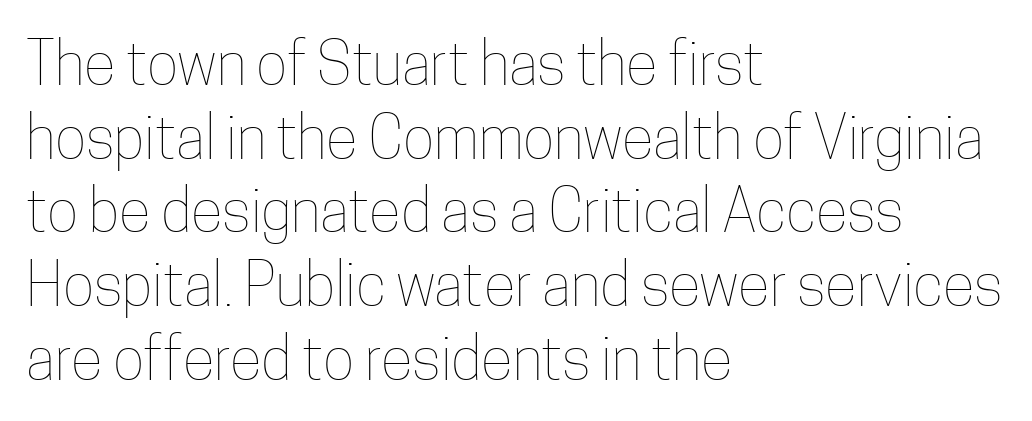
{"italic": "no", "bold": "no", "weight": "thin", "width": "condensed", "stroke_contrast": "low", "x_height": "medium", "monospaced": "no", "underline": "no", "align": "left", "line_spacing": "normal", "line_spacing_ratio": 1.25, "letter_spacing": "normal", "letter_spacing_em": 0.0, "glyph_px": 59}
